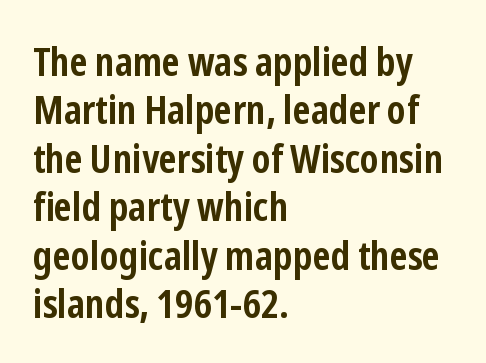
Q: Is the text bold? A: Yes.
Q: Is the text italic (slanted)? A: No, it is upright.
Q: Is the typeface a serif or a sans-serif typeface? A: Sans-serif.
Q: Is the text underlined? A: No.
Q: How is the paragraph aligned? A: Left-aligned.
Q: Is the spacing between letters normal or unusually wide? A: Normal.
Q: Width (condensed, normal, or wide)? A: Condensed.
Q: Stroke contrast? A: Low.
Q: x-height? A: Medium.
Q: Monospaced? A: No.
